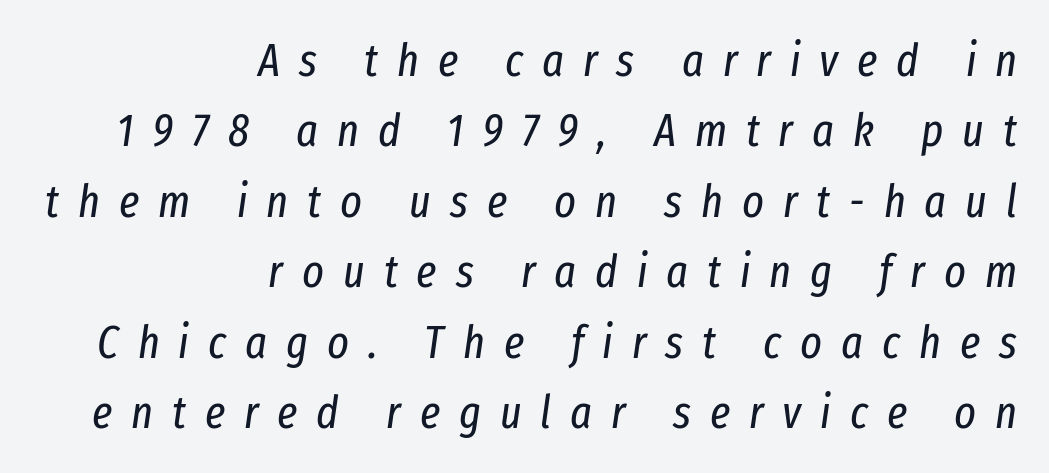
Q: Is the text bold? A: No.
Q: Is the text italic (slanted)? A: Yes, it leans right by about 8 degrees.
Q: Is the text underlined? A: No.
Q: How is the paragraph aligned? A: Right-aligned.
Q: Is the spacing between letters normal or unusually wide? A: Unusually wide.
Q: Is the spacing between lines tight, normal or loose? A: Normal.
Q: Width (condensed, normal, or wide)? A: Condensed.
Q: Stroke contrast? A: Low.
Q: x-height? A: Medium.
Q: Monospaced? A: No.
